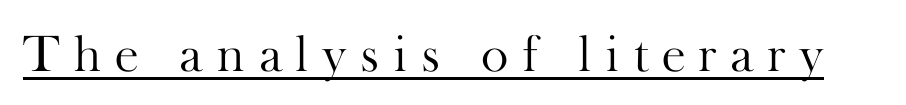
Q: Is the text bold? A: No.
Q: Is the text italic (slanted)? A: No, it is upright.
Q: Is the typeface a serif or a sans-serif typeface? A: Serif.
Q: Is the text underlined? A: Yes.
Q: Is the spacing between letters normal or unusually wide? A: Unusually wide.
Q: Width (condensed, normal, or wide)? A: Normal.
Q: Stroke contrast? A: High.
Q: x-height? A: Small.
Q: Monospaced? A: No.
